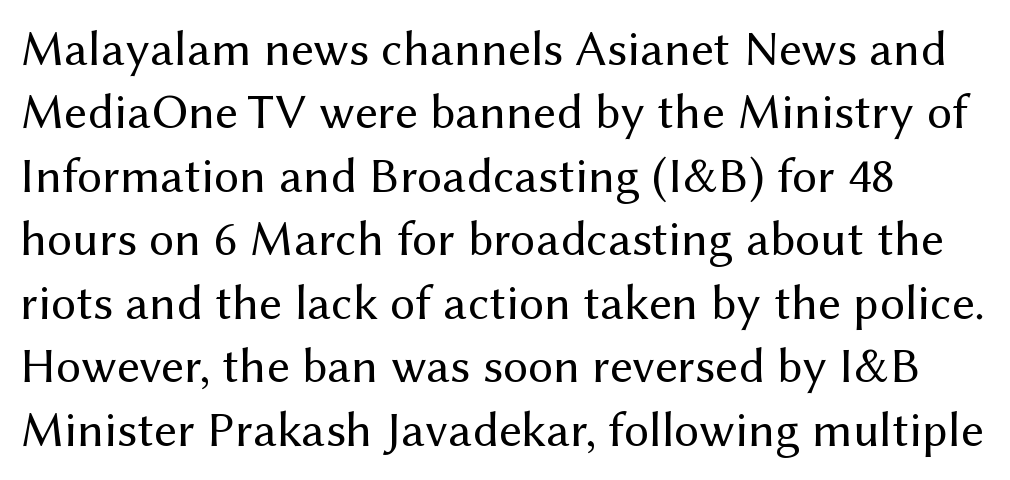
{"serif": "no", "italic": "no", "bold": "no", "weight": "regular", "width": "normal", "stroke_contrast": "medium", "x_height": "medium", "monospaced": "no", "underline": "no", "line_spacing": "normal", "line_spacing_ratio": 1.27, "letter_spacing": "normal", "letter_spacing_em": 0.0, "glyph_px": 50}
